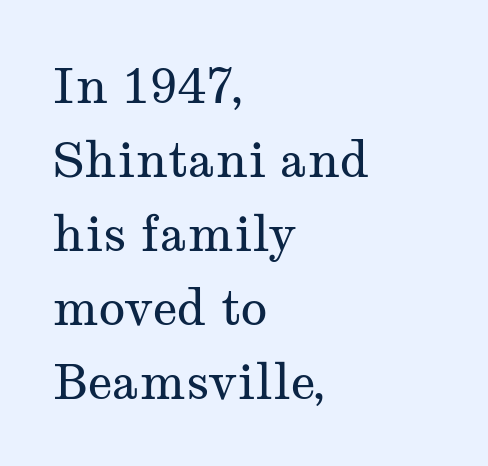
Descenders are the only things crossing below the line. Is this a fixed-width face? No — the glyphs have proportional, varying widths. These glyphs show unthickened strokes, regular width or finer. The lines in this sample share a left origin and differ only in where they stop. The lettering holds an erect, upright posture throughout. Line spacing here is normal.
